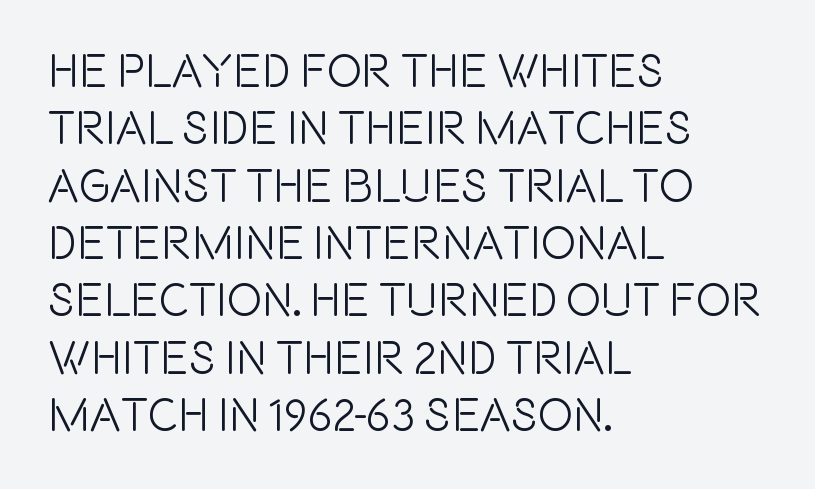
Q: Is the text italic (slanted)? A: No, it is upright.
Q: Is the typeface a serif or a sans-serif typeface? A: Sans-serif.
Q: Is the text underlined? A: No.
Q: How is the paragraph aligned? A: Left-aligned.
Q: Is the spacing between letters normal or unusually wide? A: Normal.
Q: Width (condensed, normal, or wide)? A: Condensed.
Q: x-height? A: Large.
Q: Monospaced? A: No.
